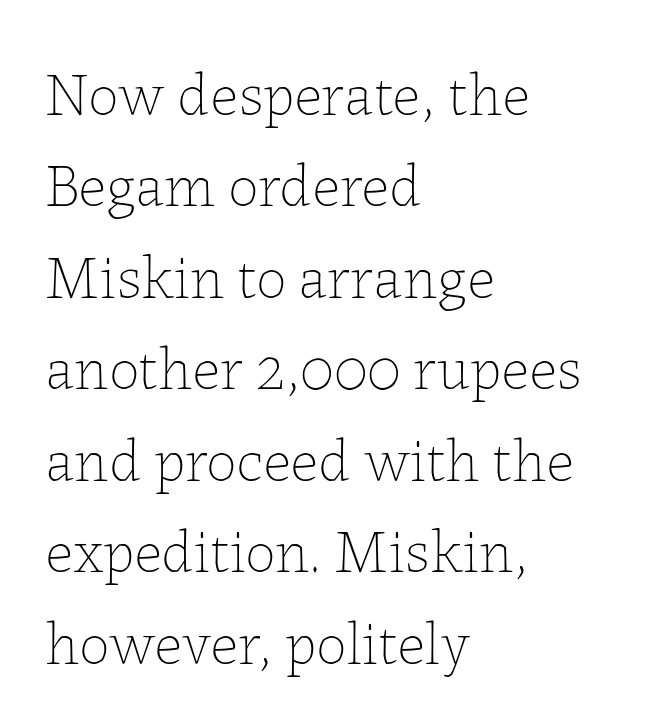
The paragraph has a hard left edge and a soft right edge. Short note: letters normally spaced. Lines of text with bare space underneath. When letters stand straight like this, we call the style roman or upright.
